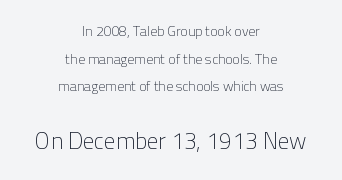
{"italic": "no", "bold": "no", "underline": "no", "align": "center", "line_spacing": "loose", "line_spacing_ratio": 1.98, "letter_spacing": "normal", "letter_spacing_em": 0.0, "larger_block": "second", "size_ratio": 1.64, "glyph_px": 23}
